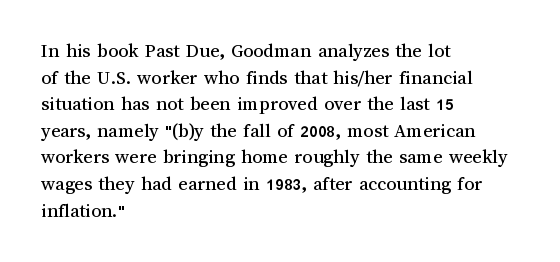
{"italic": "no", "underline": "no", "align": "left", "line_spacing": "normal", "line_spacing_ratio": 1.33, "letter_spacing": "normal", "letter_spacing_em": 0.0, "glyph_px": 20}
